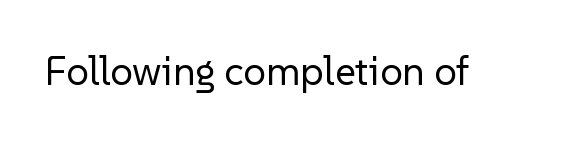
No italicization has been applied; the sample stays upright. The space directly below the letters is spotless. There is no visible air inserted between adjacent glyphs. Is this a heavy cut? Hardly; it is regular or lighter.
